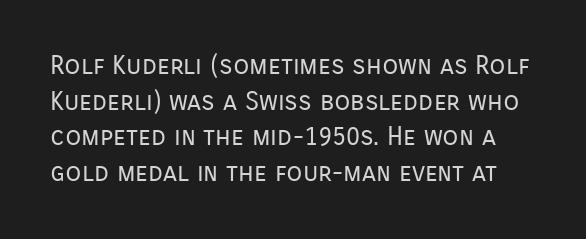
The image shows 26 px text type, upright; set normal line spacing (1.37x), normal letter spacing, not underlined.
